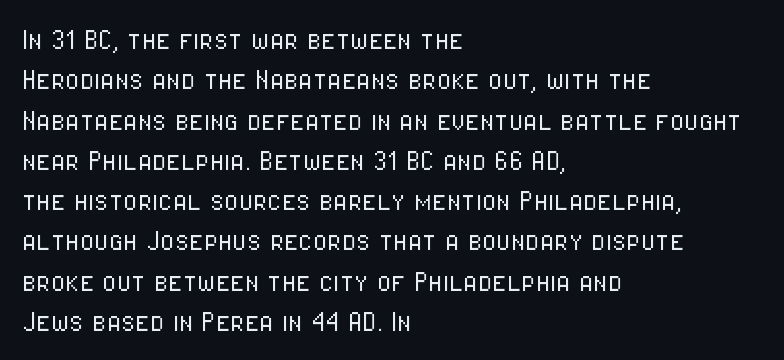
Q: Is the text bold? A: No.
Q: Is the text italic (slanted)? A: No, it is upright.
Q: Is the typeface a serif or a sans-serif typeface? A: Sans-serif.
Q: Is the text underlined? A: No.
Q: How is the paragraph aligned? A: Left-aligned.
Q: Is the spacing between letters normal or unusually wide? A: Normal.
Q: Width (condensed, normal, or wide)? A: Condensed.
Q: Stroke contrast? A: Low.
Q: x-height? A: Medium.
Q: Monospaced? A: No.
